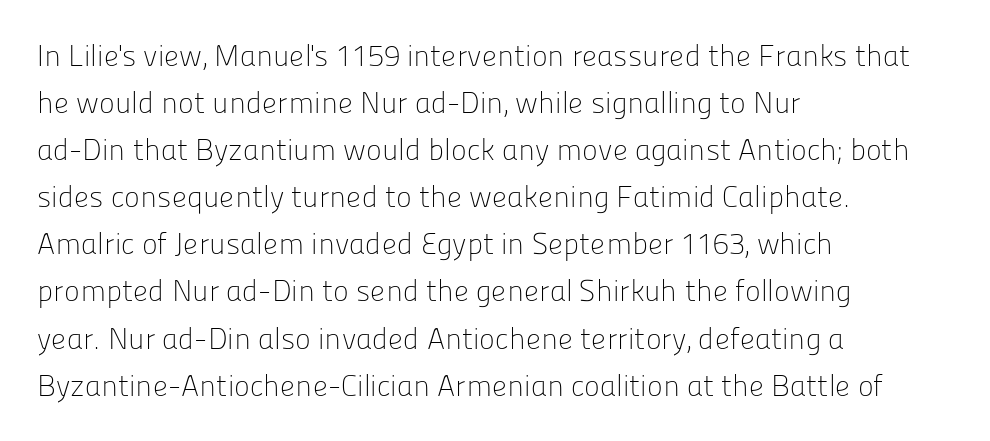
A roman cut, with each character standing at attention. Here the designer chose a conventional face with non-uniform glyph widths. Plain, unruled lines of type. The block of text has a typical density, with ordinary space between rows. The face used here is a sans, in the tradition of grotesques and geometrics. Line starts are locked; line ends wander.
